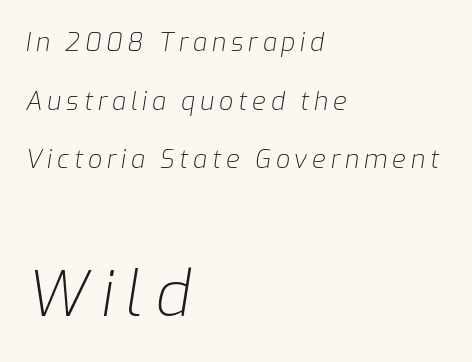
{"italic": "yes", "lean": "right", "slant_degrees": 9, "bold": "no", "weight": "light", "width": "normal", "stroke_contrast": "low", "x_height": "medium", "monospaced": "no", "underline": "no", "align": "left", "line_spacing": "loose", "line_spacing_ratio": 2.35, "larger_block": "second", "size_ratio": 2.52, "glyph_px": 63}
